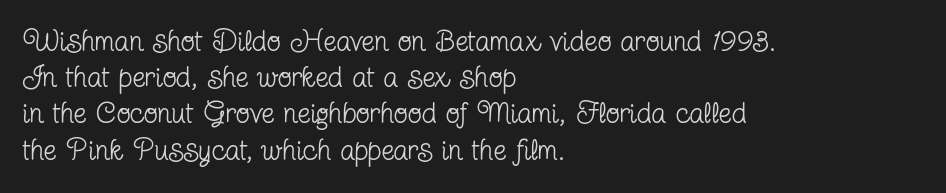
Which margin do the lines hug? The left one — the right edge is uneven. Normally led — the rows are evenly, conventionally spaced. The lettering stays uniformly vertical, giving the passage a roman look. Note the varied advance widths — an 'i' is clearly narrower than an 'm'. Letterform terminals end in serifs throughout the passage. Short note: letters normally spaced.
